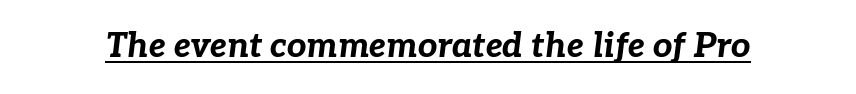
{"italic": "yes", "lean": "right", "slant_degrees": 7, "bold": "yes", "weight": "bold", "width": "normal", "stroke_contrast": "low", "x_height": "medium", "monospaced": "no", "underline": "yes", "letter_spacing": "normal", "letter_spacing_em": 0.0, "glyph_px": 34}
